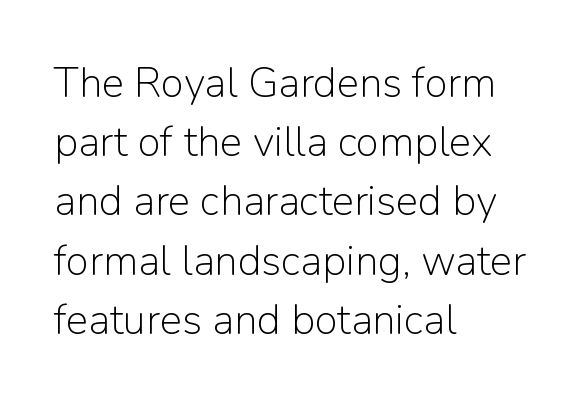
The image shows 42 px light sans-serif type, upright; set left-aligned, normal line spacing (1.41x), normal letter spacing, not underlined; low stroke contrast and a medium x-height.
